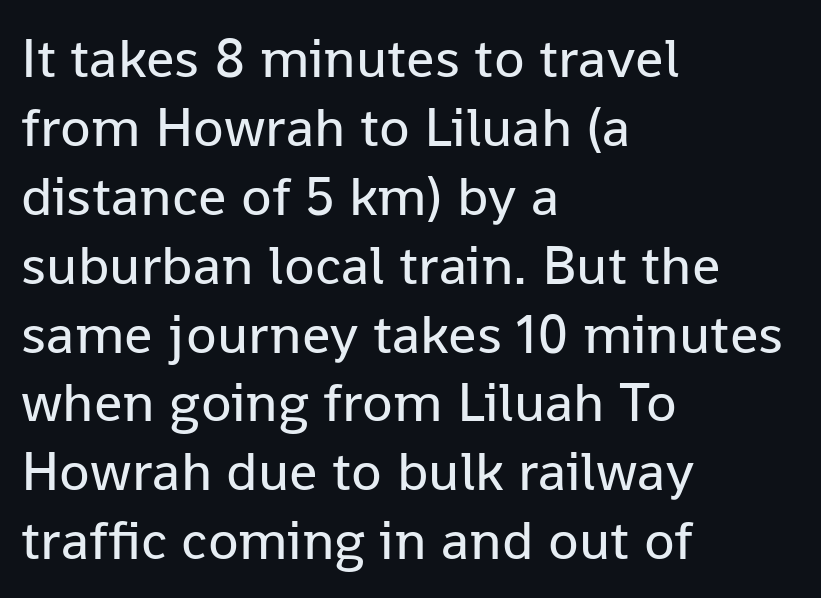
Do the letters lean? They stand straight. Compared with typical body copy, the letter spacing here is the same. Think of a printed novel: that variable character pitch is what you see here. The letterforms sit at book weight or below. If you drew a ruler down the left edge, every line would touch it. Letters rest on an invisible, unmarked baseline.
